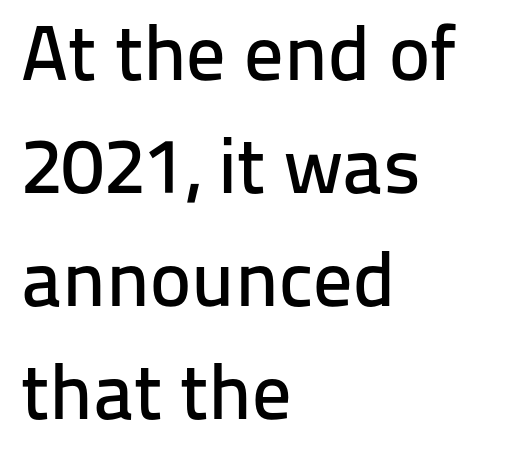
Q: Is the text italic (slanted)? A: No, it is upright.
Q: Is the typeface a serif or a sans-serif typeface? A: Sans-serif.
Q: Is the text underlined? A: No.
Q: How is the paragraph aligned? A: Left-aligned.
Q: Is the spacing between letters normal or unusually wide? A: Normal.
Q: Is the spacing between lines tight, normal or loose? A: Normal.
Q: Width (condensed, normal, or wide)? A: Normal.
Q: Stroke contrast? A: Low.
Q: x-height? A: Medium.
Q: Monospaced? A: No.
